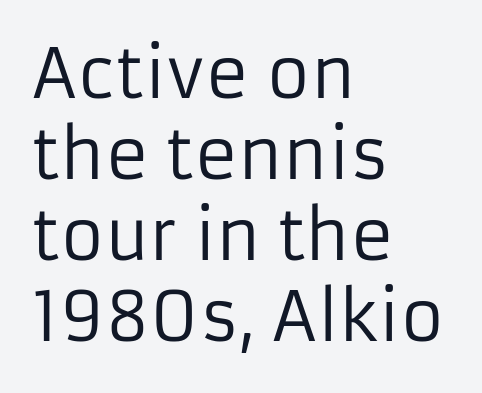
{"serif": "no", "italic": "no", "bold": "no", "weight": "regular", "width": "normal", "stroke_contrast": "low", "x_height": "medium", "monospaced": "no", "underline": "no", "align": "left", "line_spacing_ratio": 1.21, "letter_spacing": "normal", "letter_spacing_em": 0.0, "glyph_px": 67}
